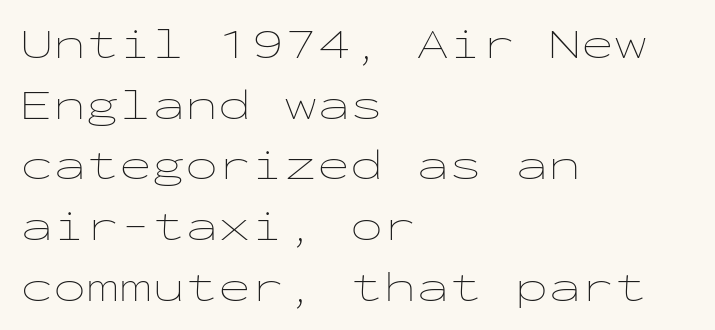
The image shows 44 px thin, wide type, upright, monospaced; set left-aligned, normal line spacing (1.38x), normal letter spacing, not underlined; low stroke contrast and a medium x-height.
